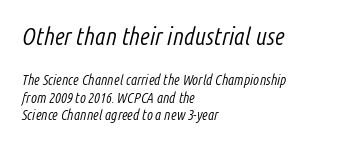
{"italic": "yes", "lean": "right", "slant_degrees": 14, "bold": "no", "underline": "no", "align": "left", "line_spacing": "normal", "line_spacing_ratio": 1.25, "letter_spacing": "normal", "letter_spacing_em": 0.0, "larger_block": "first", "size_ratio": 1.71, "glyph_px": 24}
